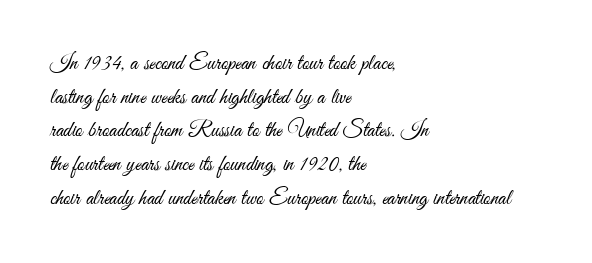
Q: Is the text bold? A: No.
Q: Is the text italic (slanted)? A: Yes.
Q: Is the text underlined? A: No.
Q: How is the paragraph aligned? A: Left-aligned.
Q: Is the spacing between letters normal or unusually wide? A: Normal.
Q: Is the spacing between lines tight, normal or loose? A: Normal.
